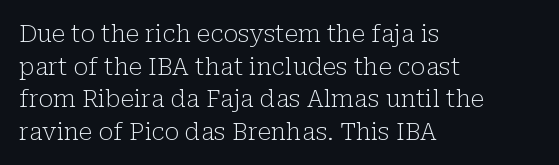
The image shows 24 px text type, upright; set left-aligned, normal line spacing (1.36x), normal letter spacing, not underlined.
